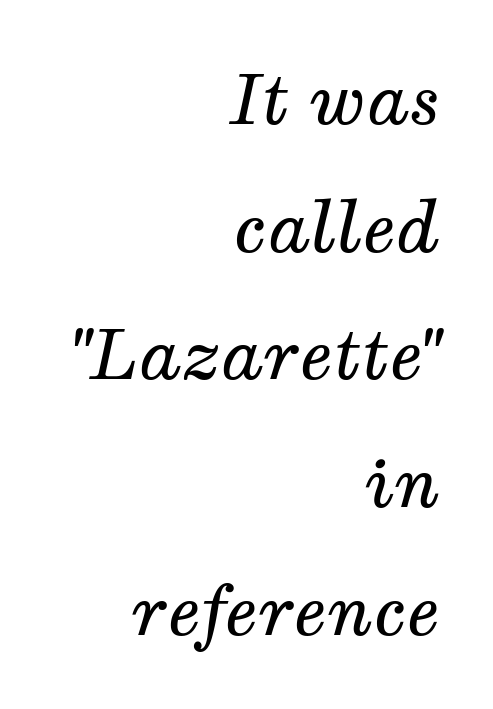
The letters advance in unequal steps, a hallmark of proportional type. A clean baseline with only descenders dipping below it. Horizontal alignment here is rightward, an uncommon choice for prose. Nobody touched the tracking dial on this one. Notice how the stems are inclined rather than vertical — that's the hallmark of italics. Look at the bottom of the vertical strokes: they flare into serifs here.
